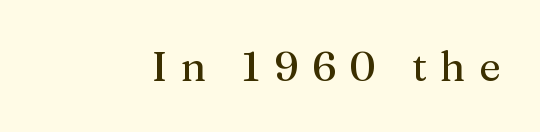
The tracking reads as deliberately expanded to a designer's eye. Each letter keeps its own natural width here, so spacing adapts to shape. Rule under the text: the space is simply empty. These lines were composed using upright roman letters. What kind of face is this? One with serifs.
